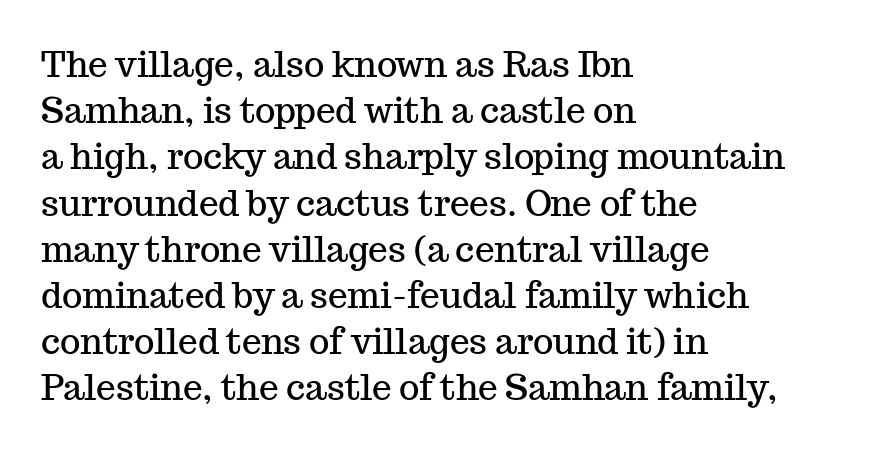
The image shows 35 px serif type, upright; set left-aligned, normal line spacing (1.32x), normal letter spacing, not underlined; medium stroke contrast and a medium x-height.
